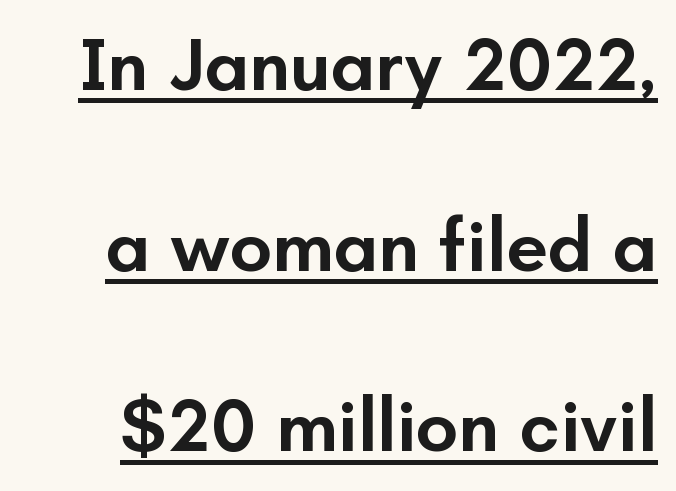
Q: Is the text bold? A: Semi-bold.
Q: Is the text italic (slanted)? A: No, it is upright.
Q: Is the typeface a serif or a sans-serif typeface? A: Sans-serif.
Q: Is the text underlined? A: Yes.
Q: Is the spacing between letters normal or unusually wide? A: Normal.
Q: Is the spacing between lines tight, normal or loose? A: Loose.
Q: Width (condensed, normal, or wide)? A: Normal.
Q: Stroke contrast? A: Low.
Q: x-height? A: Small.
Q: Monospaced? A: No.
